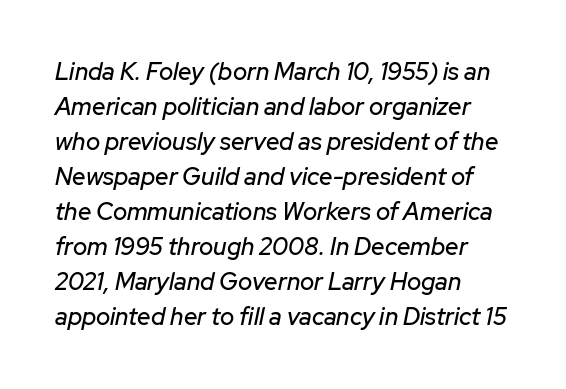
The words here are not underlined. A student would call this left alignment; a typographer would say flush left, rag right. The vertical gap from one line to the next is medium. The tracking reads as untouched default to a designer's eye.
